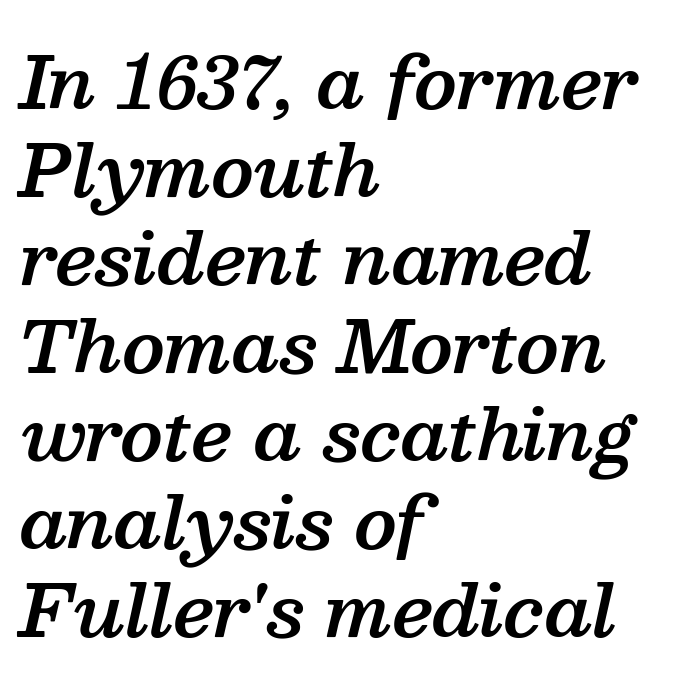
Where is the straight margin? On the left. Do the characters align in a grid? No, the font is proportional. Serif or sans? Serif — the stroke terminals have little feet. Stems and bowls a touch heavier than normal — semibold. Underlining? Definitely not there. A typesetter would mark this as italic.
